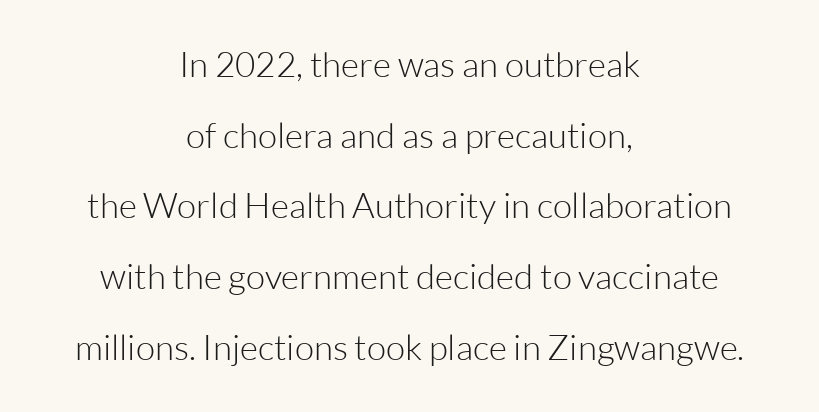
You could call the tracking neutral — neither tight nor loose. The letters carry no serifs — their stems end cleanly without finishing strokes. Italic? Not at all — the glyphs are vertical. Regarding leading, the lines here are spaced well apart. Horizontally, the lines are justified to the midpoint only. The letters look calm and open, with moderate or lighter stems.
